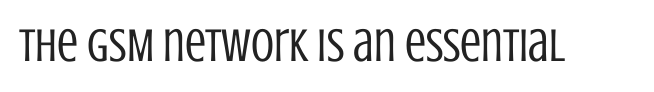
Here the designer chose a conventional face with non-uniform glyph widths. There is no visible air inserted between adjacent glyphs. The space beneath each line is pristine and unruled. Serif or sans? Sans — the stroke terminals are bare. When letters stand straight like this, we call the style roman or upright.
